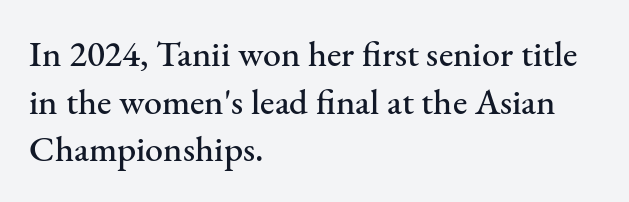
The image shows 36 px serif type, upright; set left-aligned, normal line spacing (1.32x), normal letter spacing, not underlined; medium stroke contrast and a small x-height.
